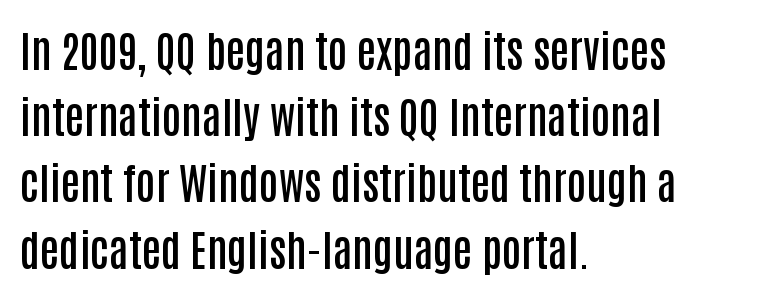
Q: Is the text bold? A: Semi-bold.
Q: Is the text italic (slanted)? A: No, it is upright.
Q: Is the typeface a serif or a sans-serif typeface? A: Sans-serif.
Q: Is the text underlined? A: No.
Q: How is the paragraph aligned? A: Left-aligned.
Q: Is the spacing between letters normal or unusually wide? A: Normal.
Q: Is the spacing between lines tight, normal or loose? A: Normal.
Q: Width (condensed, normal, or wide)? A: Condensed.
Q: Stroke contrast? A: Low.
Q: x-height? A: Large.
Q: Monospaced? A: No.
